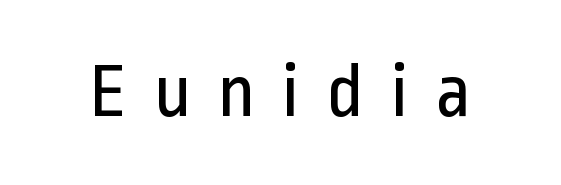
The image shows 78 px regular-weight, condensed sans-serif type, upright; set unusually wide letter spacing (+0.33 em), not underlined; low stroke contrast and a medium x-height.
